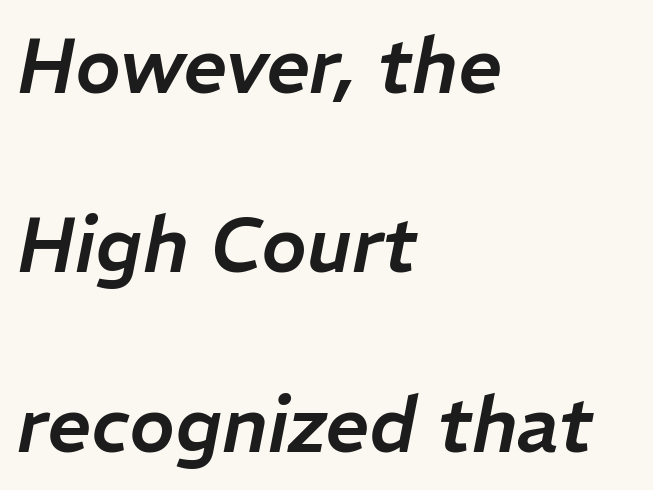
The image shows 77 px text type, italic (leaning right); set left-aligned, loose line spacing (2.33x), normal letter spacing, not underlined; low stroke contrast and a medium x-height.
